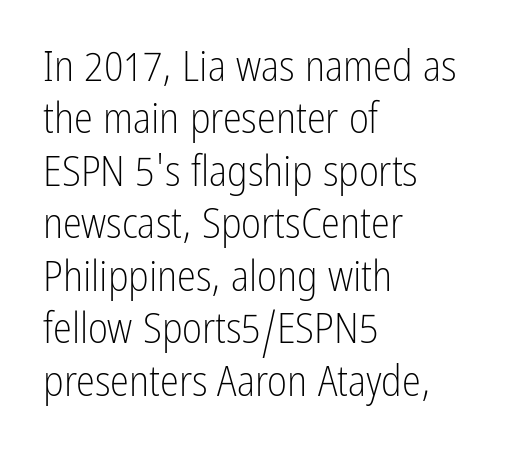
Q: Is the text bold? A: No.
Q: Is the text italic (slanted)? A: No, it is upright.
Q: Is the typeface a serif or a sans-serif typeface? A: Sans-serif.
Q: Is the text underlined? A: No.
Q: How is the paragraph aligned? A: Left-aligned.
Q: Is the spacing between letters normal or unusually wide? A: Normal.
Q: Width (condensed, normal, or wide)? A: Condensed.
Q: Stroke contrast? A: Low.
Q: x-height? A: Medium.
Q: Monospaced? A: No.
